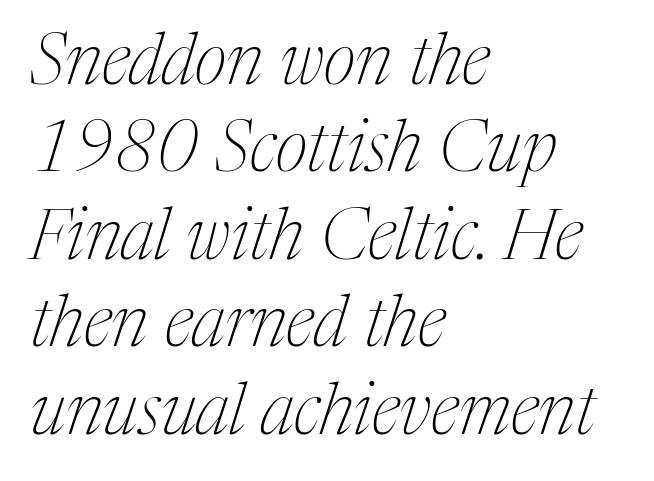
The image shows 70 px thin, condensed serif type, italic (leaning right); set left-aligned, normal line spacing (1.25x), normal letter spacing, not underlined; medium stroke contrast and a medium x-height.
